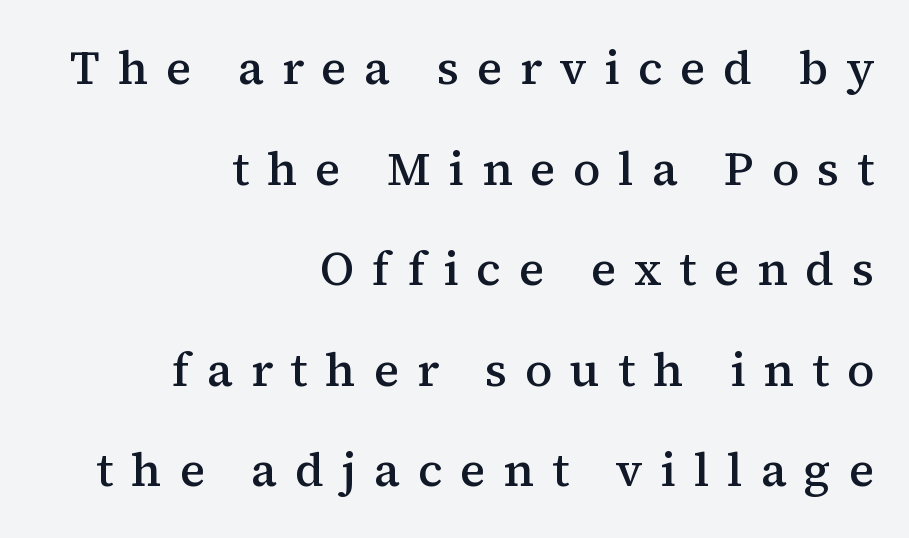
The setting favours the right margin, as signatures and pull-quotes sometimes do. Unlike a clean sans, this face finishes its strokes with serifs. Honestly, the rows look like they've been pulled way apart. Each letter keeps its own natural width here, so spacing adapts to shape.
